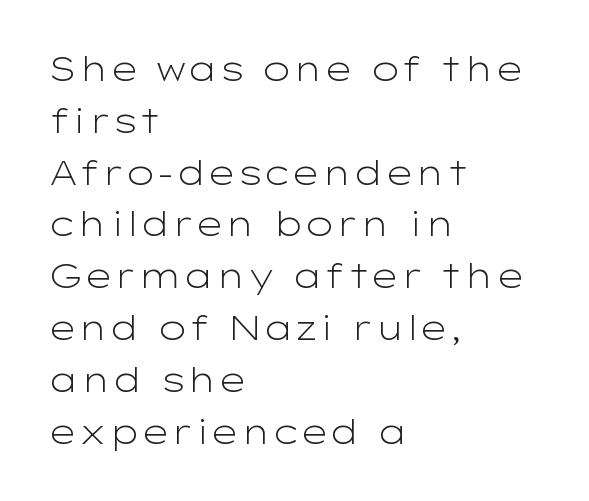
{"serif": "no", "italic": "no", "bold": "no", "weight": "light", "width": "wide", "stroke_contrast": "low", "x_height": "medium", "monospaced": "no", "underline": "no", "align": "left", "line_spacing": "normal", "line_spacing_ratio": 1.57, "letter_spacing": "normal", "letter_spacing_em": 0.0, "glyph_px": 33}
